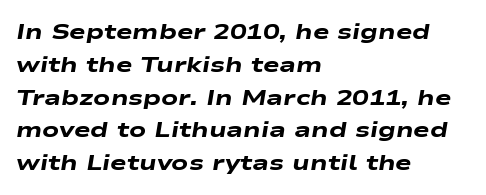
{"italic": "yes", "lean": "right", "slant_degrees": 9, "bold": "yes", "underline": "no", "align": "left", "line_spacing": "normal", "line_spacing_ratio": 1.49, "letter_spacing": "normal", "letter_spacing_em": 0.0, "glyph_px": 22}
